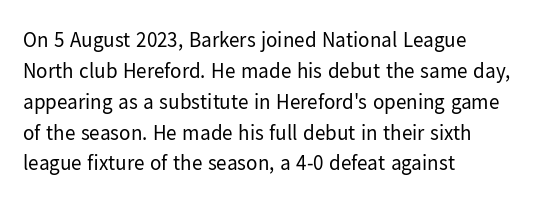
If you drew a line through each stem, it would be perfectly vertical. Leftover space on each line is placed entirely after the last word. The vertical gap from one line to the next is medium. The specimen omits any rule beneath the text block's lines.
